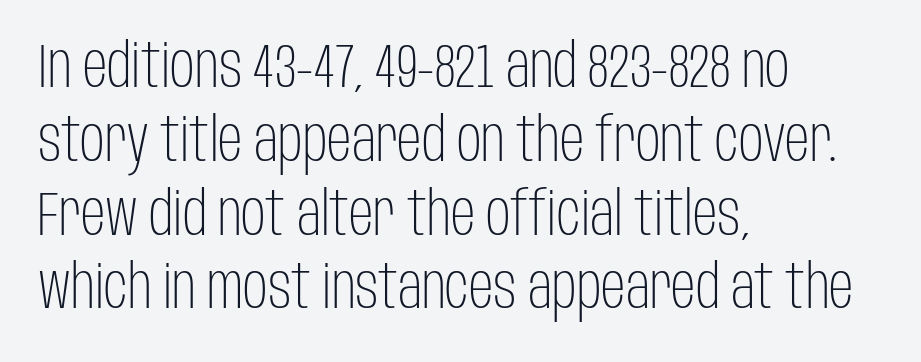
{"serif": "no", "italic": "no", "bold": "no", "weight": "light", "width": "condensed", "stroke_contrast": "low", "x_height": "large", "monospaced": "no", "underline": "no", "align": "left", "line_spacing_ratio": 1.21, "letter_spacing": "normal", "letter_spacing_em": 0.0, "glyph_px": 61}
